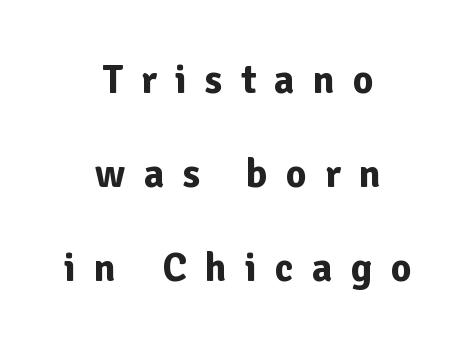
Leading is clearly above the norm, producing a sparse column. Note the varied advance widths — an 'i' is clearly narrower than an 'm'. Every row of glyphs is offset so its center matches the block's center. Plenty of ink on the page — the face is bold. Vertical strokes here are truly vertical. The face used here is a sans, in the tradition of grotesques and geometrics.
